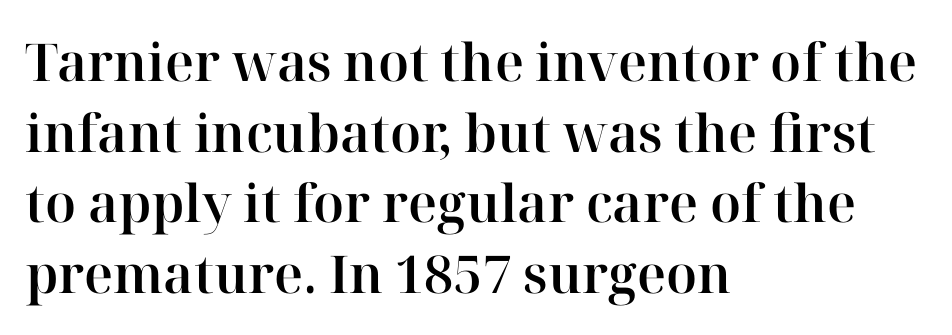
The image shows 52 px serif type, upright; set left-aligned, normal line spacing (1.36x), normal letter spacing, not underlined; high stroke contrast and a medium x-height.
